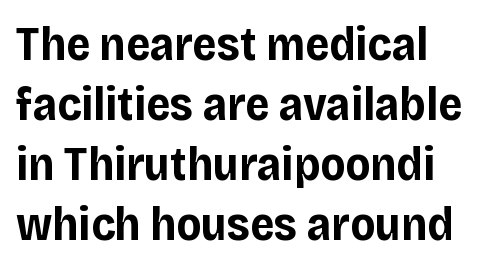
{"serif": "no", "italic": "no", "bold": "yes", "weight": "bold", "width": "normal", "stroke_contrast": "low", "x_height": "large", "monospaced": "no", "underline": "no", "align": "left", "line_spacing": "normal", "line_spacing_ratio": 1.28, "letter_spacing": "normal", "letter_spacing_em": 0.0, "glyph_px": 47}
